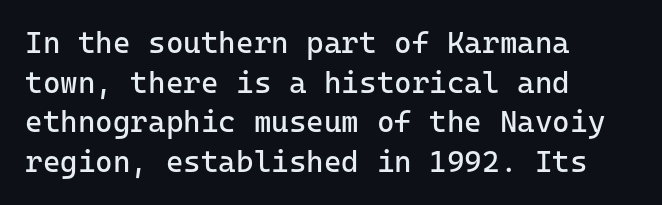
Q: Is the text bold? A: No.
Q: Is the text italic (slanted)? A: No, it is upright.
Q: Is the typeface a serif or a sans-serif typeface? A: Sans-serif.
Q: Is the text underlined? A: No.
Q: How is the paragraph aligned? A: Left-aligned.
Q: Is the spacing between letters normal or unusually wide? A: Normal.
Q: Is the spacing between lines tight, normal or loose? A: Normal.
Q: Width (condensed, normal, or wide)? A: Normal.
Q: Stroke contrast? A: Low.
Q: x-height? A: Medium.
Q: Monospaced? A: Yes.
